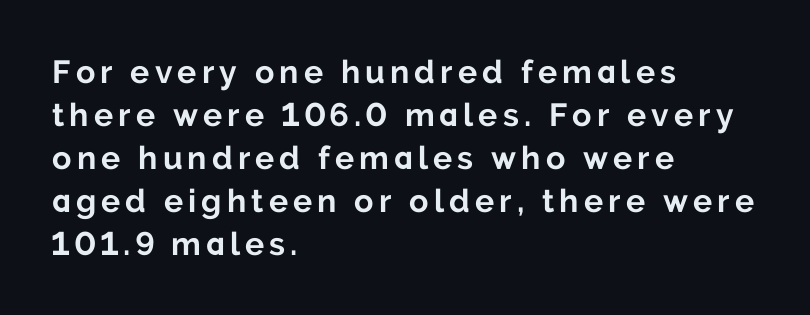
The image shows 32 px bold sans-serif type, upright; set left-aligned, normal line spacing (1.34x), not underlined; low stroke contrast and a medium x-height.
